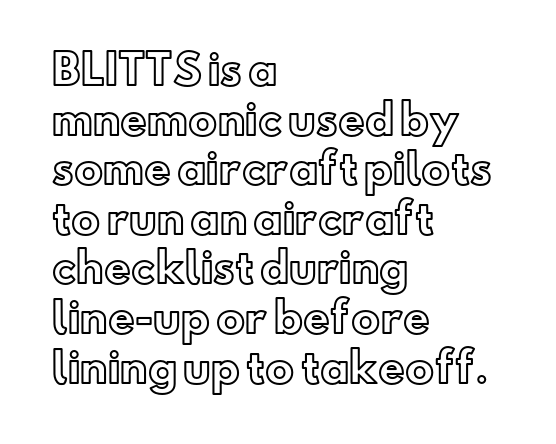
{"italic": "no", "width": "normal", "x_height": "small", "monospaced": "no", "underline": "no", "align": "left", "line_spacing_ratio": 1.21, "letter_spacing": "normal", "letter_spacing_em": 0.0, "glyph_px": 41}
